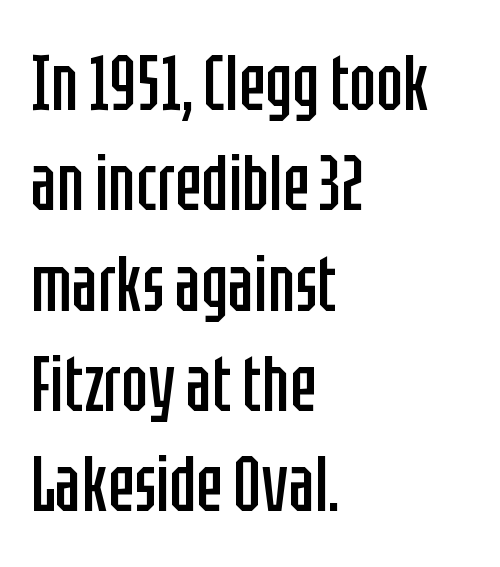
The cut favours lightness, reaching ordinary text weight at its darkest. Is this a sans? Yes — the strokes have no serifs. A typesetter would call this proportional, since set widths differ per character. The typography opts for an upright posture over an oblique one.
